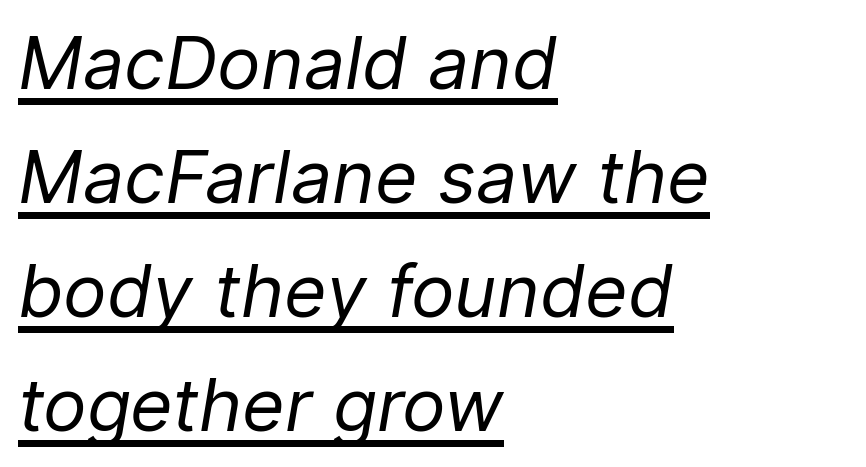
Q: Is the text bold? A: No.
Q: Is the text italic (slanted)? A: Yes, it leans right by about 9 degrees.
Q: Is the text underlined? A: Yes.
Q: How is the paragraph aligned? A: Left-aligned.
Q: Is the spacing between letters normal or unusually wide? A: Normal.
Q: Is the spacing between lines tight, normal or loose? A: Normal.
Q: Width (condensed, normal, or wide)? A: Normal.
Q: Stroke contrast? A: Low.
Q: x-height? A: Medium.
Q: Monospaced? A: No.
